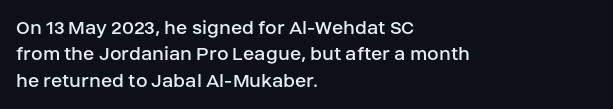
Q: Is the text bold? A: No.
Q: Is the text italic (slanted)? A: No, it is upright.
Q: Is the text underlined? A: No.
Q: How is the paragraph aligned? A: Left-aligned.
Q: Is the spacing between letters normal or unusually wide? A: Normal.
Q: Is the spacing between lines tight, normal or loose? A: Normal.
